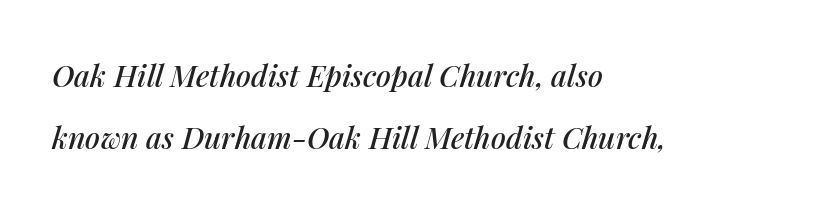
Alignment: flush left. The designer dialed line spacing up above the default. Unmarked baselines from the first word to the last. There's an unmistakable incline to the writing here. Each word holds together tightly as a unit, with standard inter-letter gaps.
